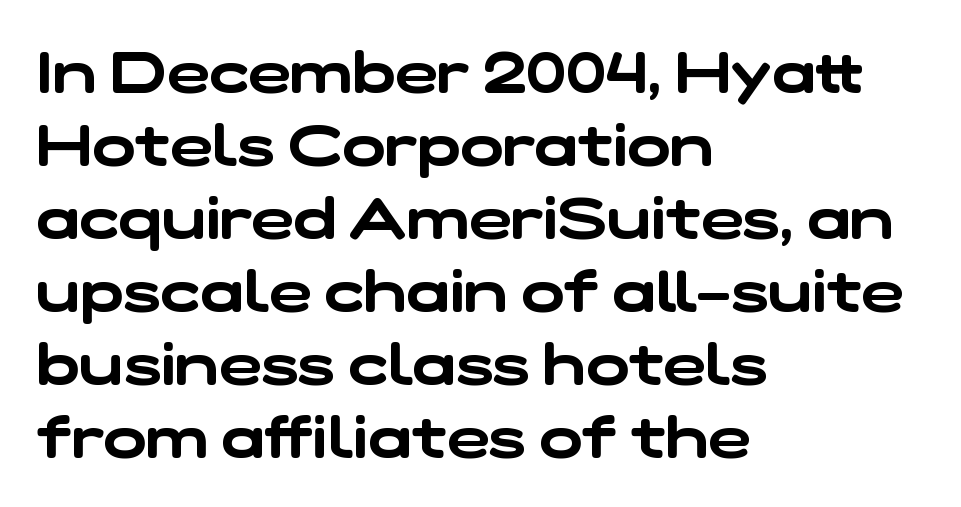
The image shows 57 px wide sans-serif type; set left-aligned, normal line spacing (1.28x), normal letter spacing, not underlined; low stroke contrast and a medium x-height.
